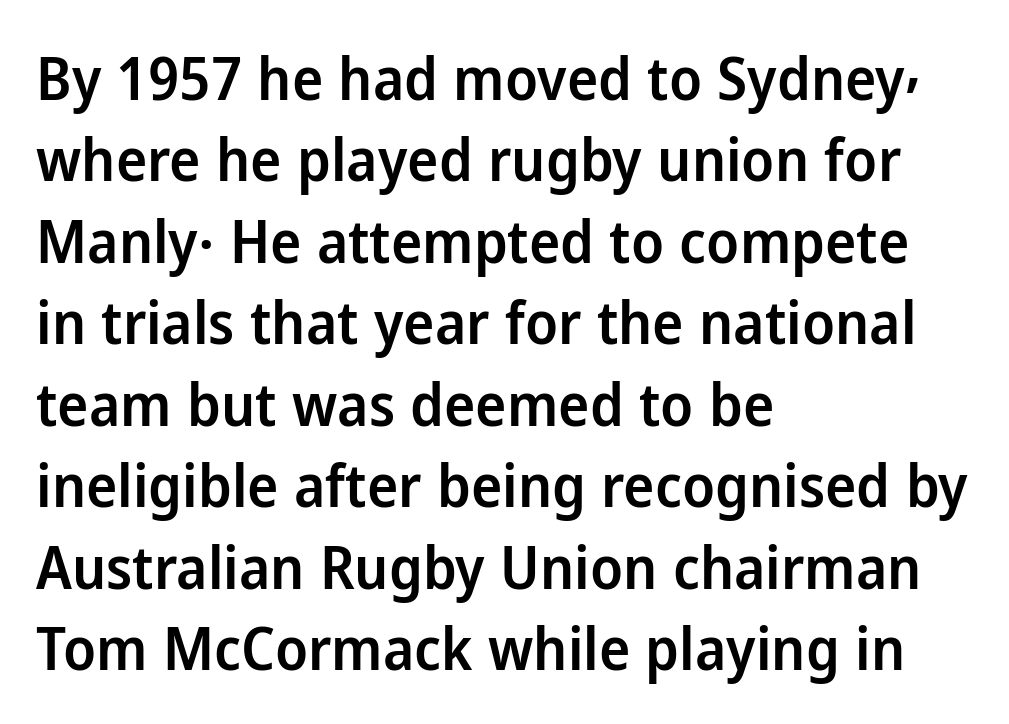
Leftover space on each line is placed entirely after the last word. The passage shown is typed in a proportional face where columns would drift. To sum up the face: it is a sans, with no serifs. Caption: standard tracking, unaltered.
